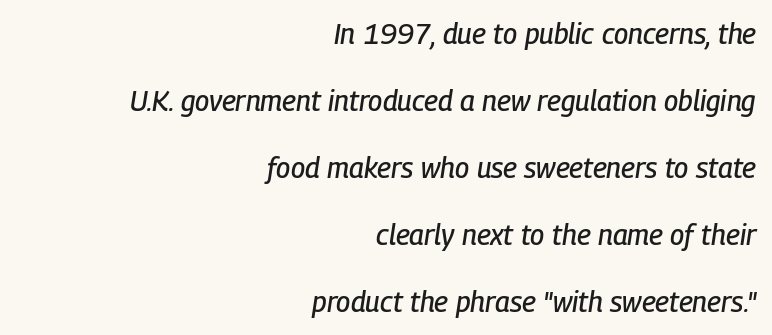
The image shows 28 px condensed type, italic (leaning right); set right-aligned, loose line spacing (2.39x), normal letter spacing, not underlined; low stroke contrast and a medium x-height.
